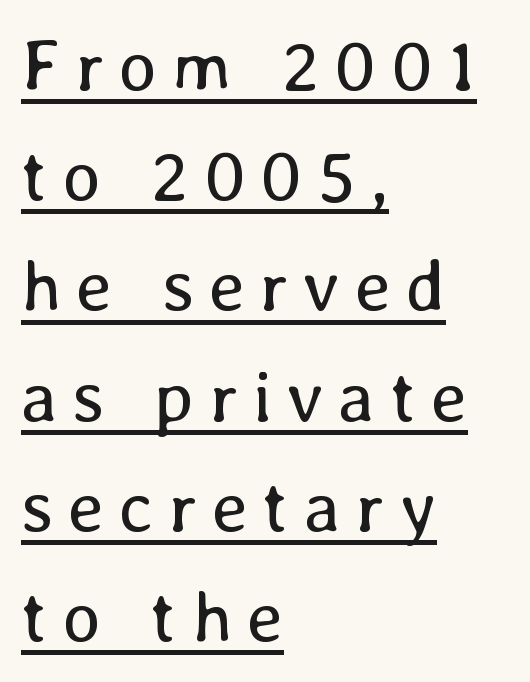
Q: Is the text bold? A: No.
Q: Is the text italic (slanted)? A: No, it is upright.
Q: Is the text underlined? A: Yes.
Q: How is the paragraph aligned? A: Left-aligned.
Q: Is the spacing between letters normal or unusually wide? A: Unusually wide.
Q: Is the spacing between lines tight, normal or loose? A: Normal.
Q: Width (condensed, normal, or wide)? A: Normal.
Q: Stroke contrast? A: Low.
Q: x-height? A: Medium.
Q: Monospaced? A: No.
